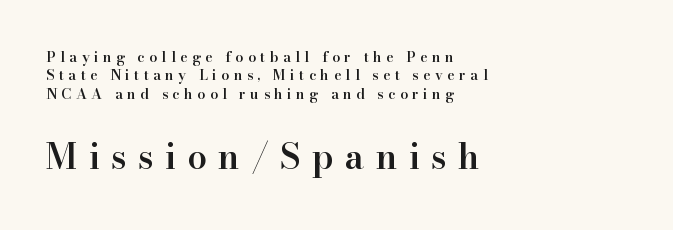
Each letter keeps its own natural width here, so spacing adapts to shape. Ordinary non-slanted type is in use. The strip under each line holds only bare page. The paragraph has a hard left edge and a soft right edge.
